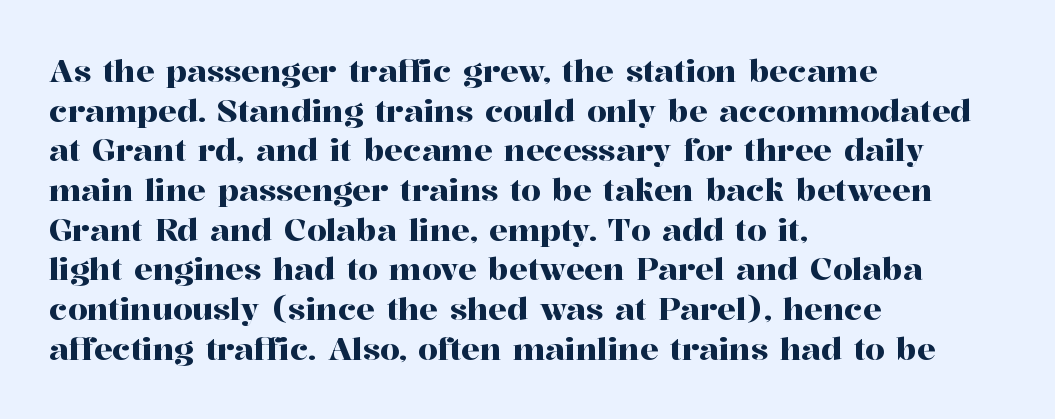
Q: Is the text italic (slanted)? A: No, it is upright.
Q: Is the typeface a serif or a sans-serif typeface? A: Serif.
Q: Is the text underlined? A: No.
Q: How is the paragraph aligned? A: Left-aligned.
Q: Is the spacing between letters normal or unusually wide? A: Normal.
Q: Is the spacing between lines tight, normal or loose? A: Normal.
Q: Width (condensed, normal, or wide)? A: Normal.
Q: Stroke contrast? A: High.
Q: x-height? A: Medium.
Q: Monospaced? A: No.
